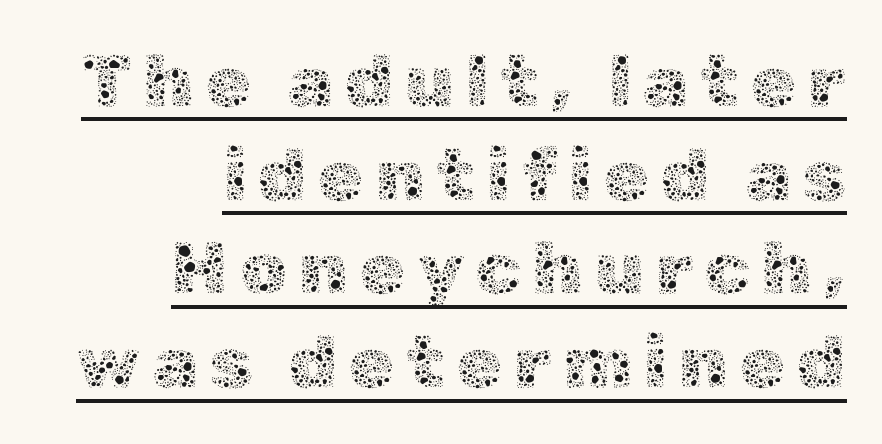
{"italic": "no", "bold": "no", "weight": "thin", "width": "normal", "x_height": "medium", "monospaced": "no", "underline": "yes", "align": "right", "line_spacing": "normal", "line_spacing_ratio": 1.25, "glyph_px": 75}
